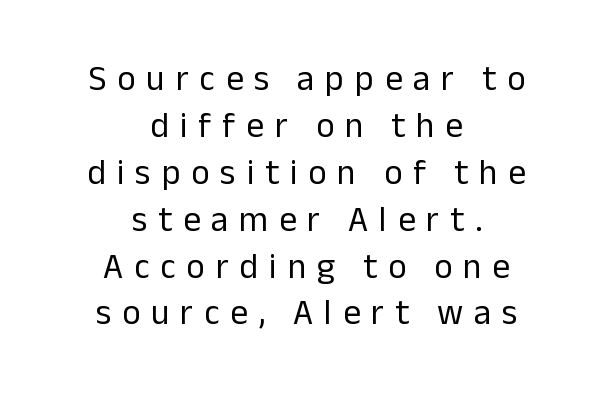
Here the glyphs are tracked loosely, breaking word shapes into spaced letters. The letters advance in unequal steps, a hallmark of proportional type. Normally led — the rows are evenly, conventionally spaced. Does the type have serifs? No, each stem ends abruptly. Posture: straight, roman, zero tilt.
